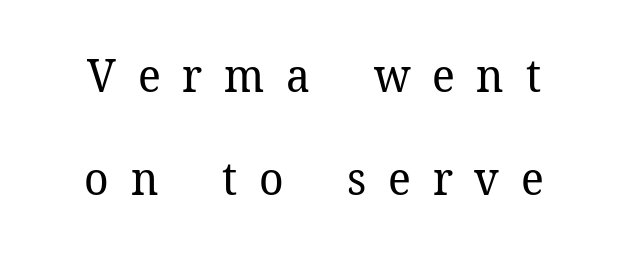
{"serif": "yes", "italic": "no", "bold": "no", "weight": "regular", "width": "normal", "stroke_contrast": "low", "x_height": "medium", "monospaced": "no", "underline": "no", "line_spacing": "loose", "line_spacing_ratio": 2.25, "letter_spacing": "wide", "letter_spacing_em": 0.47, "glyph_px": 46}
